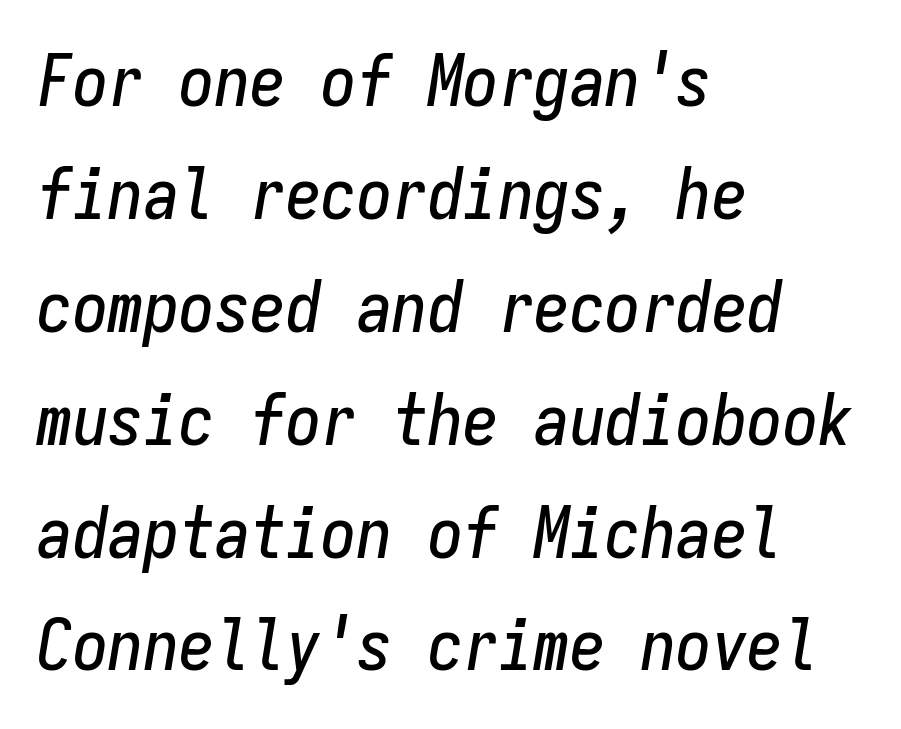
{"italic": "yes", "lean": "right", "slant_degrees": 9, "width": "condensed", "stroke_contrast": "low", "x_height": "medium", "monospaced": "yes", "underline": "no", "align": "left", "line_spacing": "normal", "line_spacing_ratio": 1.59, "letter_spacing": "normal", "letter_spacing_em": 0.0, "glyph_px": 71}
